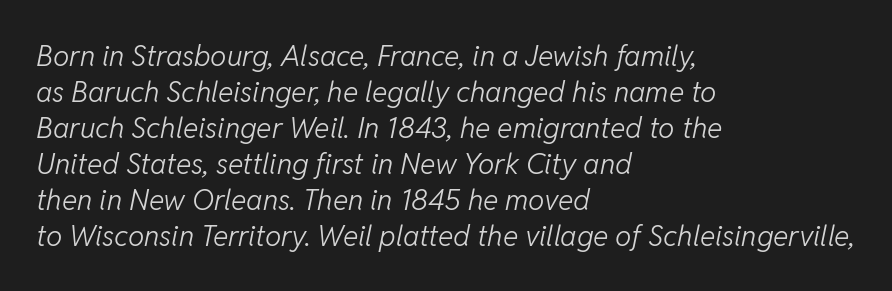
Q: Is the text bold? A: No.
Q: Is the text italic (slanted)? A: Yes, it leans right by about 11 degrees.
Q: Is the text underlined? A: No.
Q: How is the paragraph aligned? A: Left-aligned.
Q: Is the spacing between letters normal or unusually wide? A: Normal.
Q: Width (condensed, normal, or wide)? A: Normal.
Q: Stroke contrast? A: Low.
Q: x-height? A: Medium.
Q: Monospaced? A: No.
